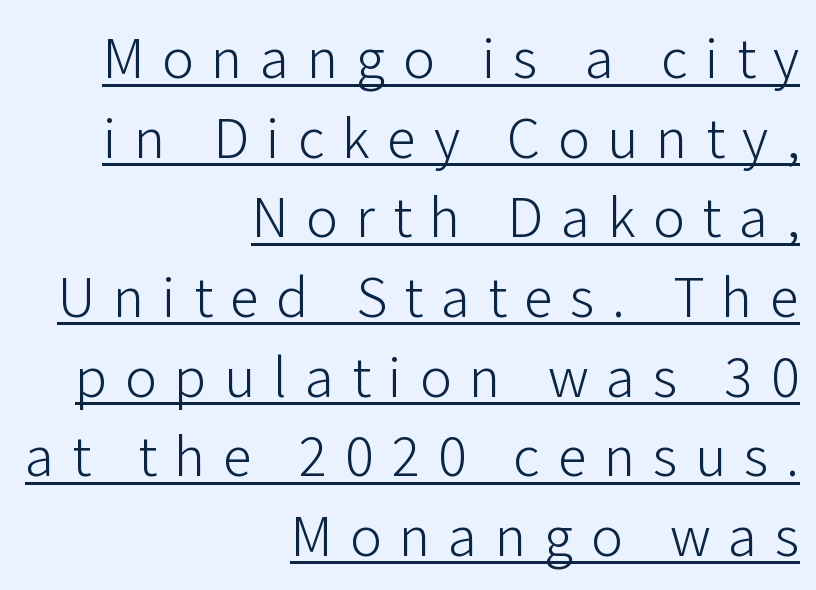
The image shows 59 px light sans-serif type, upright; set right-aligned, normal line spacing (1.35x), unusually wide letter spacing (+0.3 em), underlined; low stroke contrast and a medium x-height.
